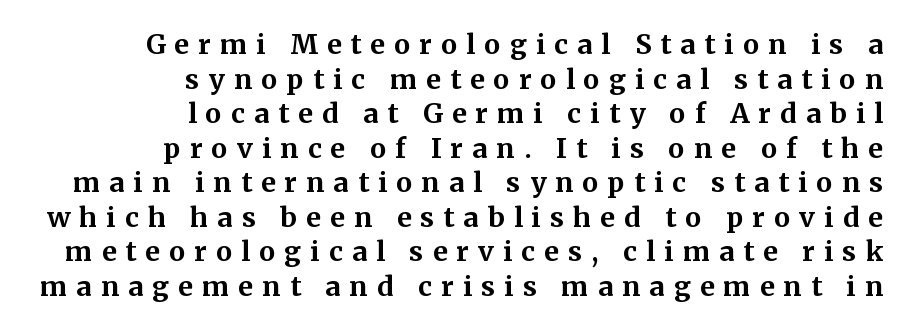
{"italic": "no", "bold": "yes", "underline": "no", "align": "right", "line_spacing": "normal", "line_spacing_ratio": 1.28, "letter_spacing": "wide", "letter_spacing_em": 0.34, "glyph_px": 27}
